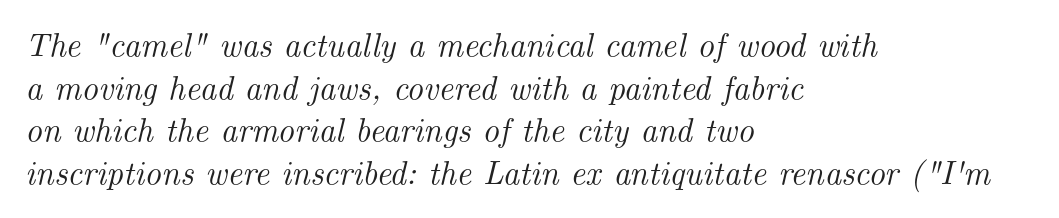
{"serif": "yes", "italic": "yes", "lean": "right", "slant_degrees": 14, "width": "normal", "stroke_contrast": "medium", "x_height": "small", "monospaced": "no", "underline": "no", "align": "left", "line_spacing": "normal", "line_spacing_ratio": 1.29, "letter_spacing": "normal", "letter_spacing_em": 0.0, "glyph_px": 33}
